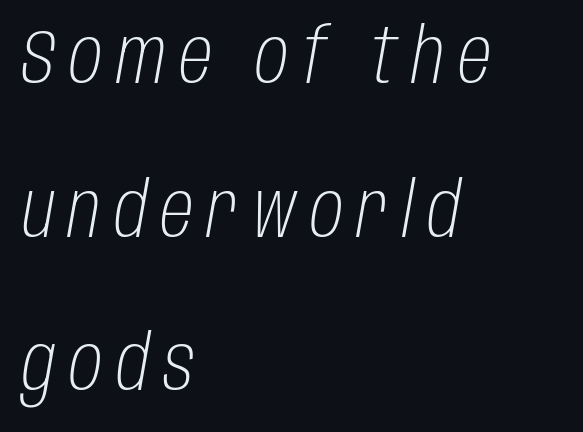
The image shows 76 px light, condensed type, italic (leaning right); set left-aligned, loose line spacing (2.02x), not underlined; low stroke contrast and a large x-height.
